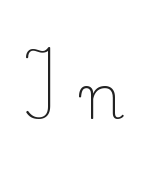
The image shows 61 px light serif type, upright; set unusually wide letter spacing (+0.33 em), not underlined; low stroke contrast and a small x-height.
